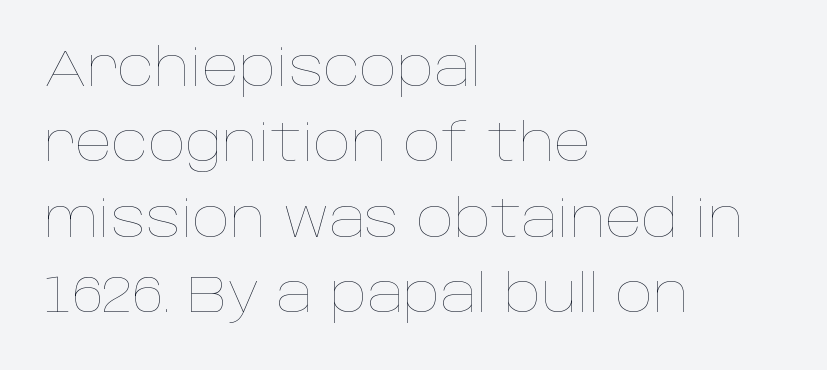
{"italic": "no", "bold": "no", "weight": "thin", "width": "normal", "stroke_contrast": "low", "x_height": "large", "monospaced": "no", "underline": "no", "align": "left", "line_spacing": "normal", "line_spacing_ratio": 1.45, "letter_spacing": "normal", "letter_spacing_em": 0.0, "glyph_px": 52}
